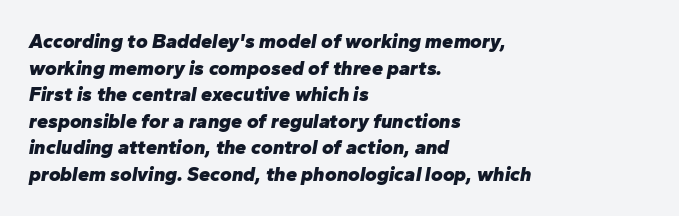
Q: Is the text bold? A: Yes.
Q: Is the text italic (slanted)? A: Yes, it leans right by about 10 degrees.
Q: Is the text underlined? A: No.
Q: How is the paragraph aligned? A: Left-aligned.
Q: Is the spacing between letters normal or unusually wide? A: Normal.
Q: Is the spacing between lines tight, normal or loose? A: Normal.
